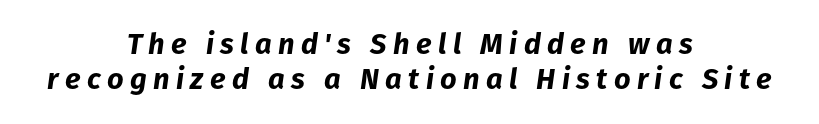
{"italic": "yes", "lean": "right", "slant_degrees": 8, "bold": "yes", "weight": "bold", "width": "normal", "stroke_contrast": "low", "x_height": "medium", "monospaced": "no", "underline": "no", "align": "center", "line_spacing_ratio": 1.21, "letter_spacing": "wide", "letter_spacing_em": 0.22, "glyph_px": 29}
